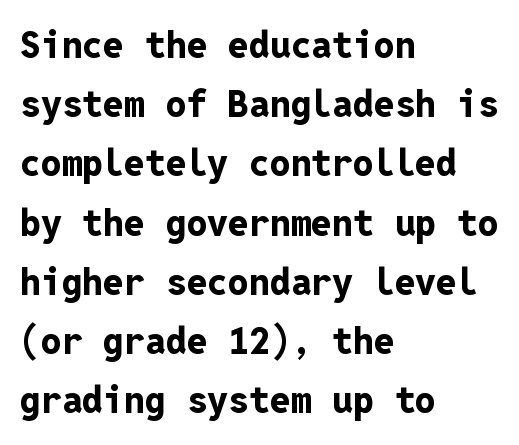
Q: Is the text bold? A: Yes.
Q: Is the text italic (slanted)? A: No, it is upright.
Q: Is the typeface a serif or a sans-serif typeface? A: Sans-serif.
Q: Is the text underlined? A: No.
Q: How is the paragraph aligned? A: Left-aligned.
Q: Is the spacing between letters normal or unusually wide? A: Normal.
Q: Is the spacing between lines tight, normal or loose? A: Normal.
Q: Width (condensed, normal, or wide)? A: Normal.
Q: Stroke contrast? A: Low.
Q: x-height? A: Medium.
Q: Monospaced? A: Yes.
